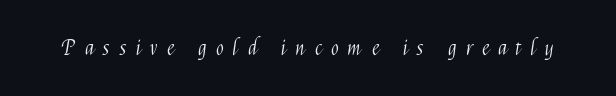
{"bold": "no", "underline": "no", "letter_spacing": "wide", "letter_spacing_em": 0.46, "glyph_px": 21}
